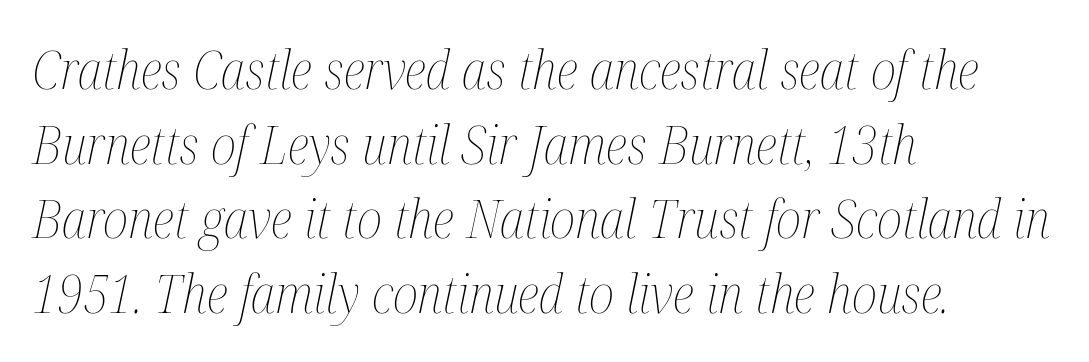
{"italic": "yes", "lean": "right", "slant_degrees": 12, "bold": "no", "weight": "thin", "width": "condensed", "stroke_contrast": "medium", "x_height": "medium", "monospaced": "no", "underline": "no", "align": "left", "line_spacing": "normal", "line_spacing_ratio": 1.41, "letter_spacing": "normal", "letter_spacing_em": 0.0, "glyph_px": 53}
